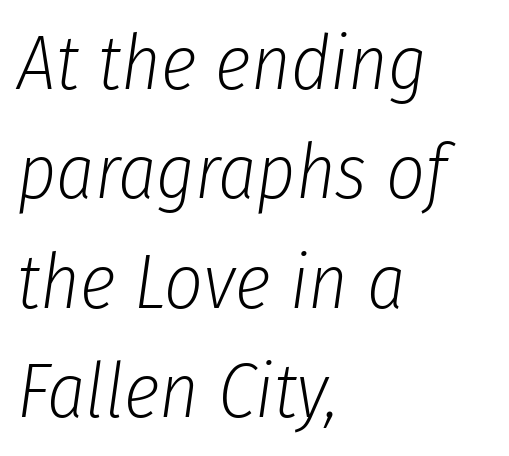
Summary of vertical rhythm: regular, with standard interline spacing. In terms of letterspacing, this is plain default setting. Anything drawn beneath the words? Only blank space. If you drew a line through each stem, it would be angled. This sample has the flowing, uneven cadence of proportional lettering.
